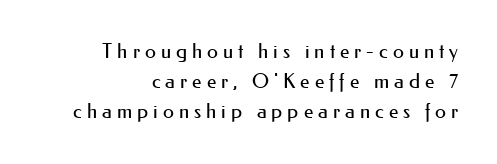
The image shows 20 px text type, upright; set right-aligned, normal line spacing (1.51x), unusually wide letter spacing (+0.25 em), not underlined.
